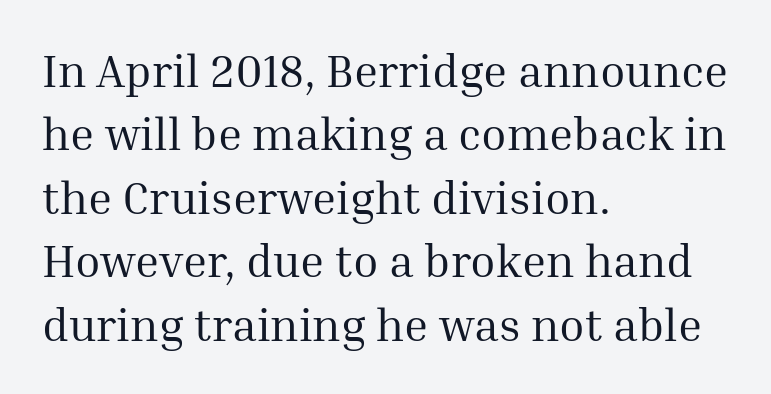
Q: Is the text bold? A: No.
Q: Is the text italic (slanted)? A: No, it is upright.
Q: Is the typeface a serif or a sans-serif typeface? A: Serif.
Q: Is the text underlined? A: No.
Q: How is the paragraph aligned? A: Left-aligned.
Q: Is the spacing between letters normal or unusually wide? A: Normal.
Q: Is the spacing between lines tight, normal or loose? A: Normal.
Q: Width (condensed, normal, or wide)? A: Normal.
Q: Stroke contrast? A: Medium.
Q: x-height? A: Medium.
Q: Monospaced? A: No.
